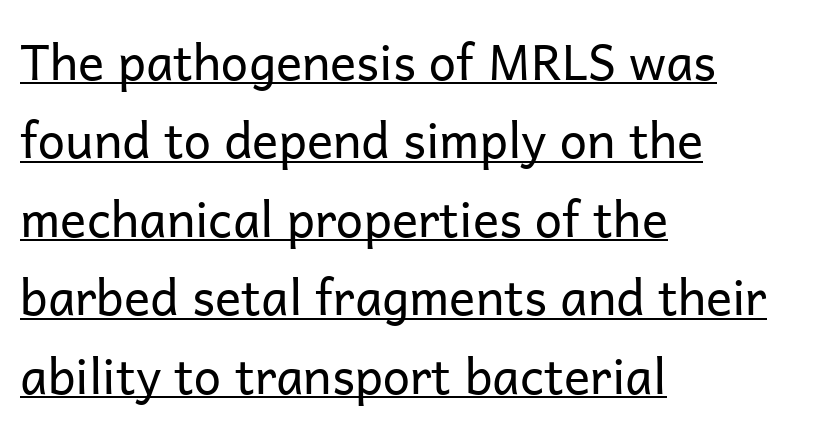
{"serif": "no", "italic": "no", "bold": "no", "weight": "regular", "width": "normal", "stroke_contrast": "low", "x_height": "medium", "monospaced": "no", "underline": "yes", "align": "left", "line_spacing": "normal", "line_spacing_ratio": 1.6, "letter_spacing": "normal", "letter_spacing_em": 0.0, "glyph_px": 49}
